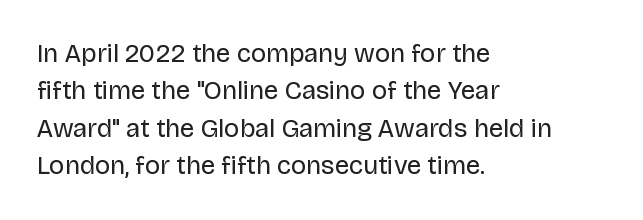
{"italic": "no", "bold": "no", "underline": "no", "align": "left", "line_spacing": "normal", "line_spacing_ratio": 1.44, "letter_spacing": "normal", "letter_spacing_em": 0.0, "glyph_px": 26}
